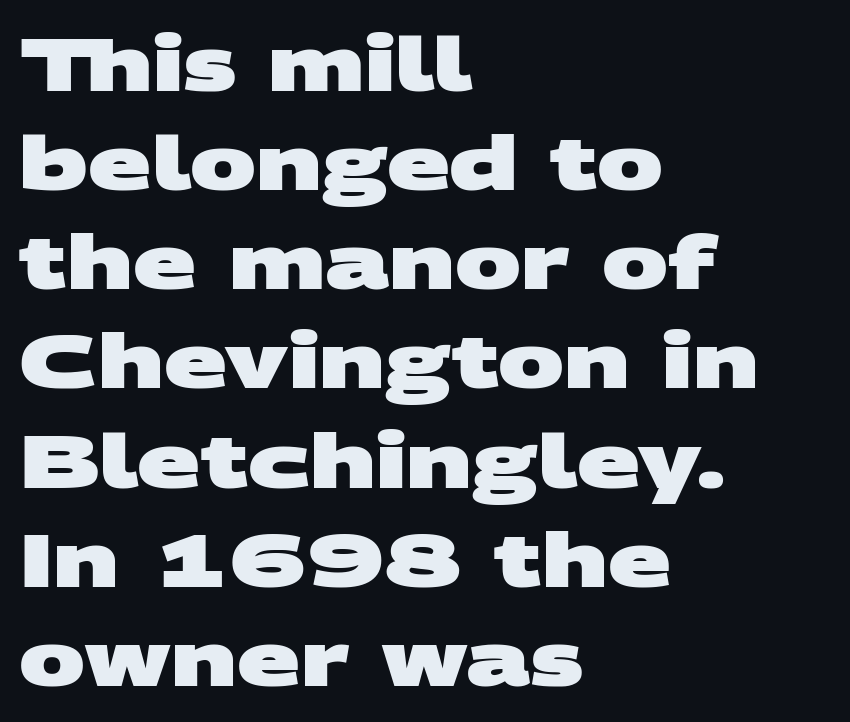
Does extra space separate the letters? No, they use regular spacing. Left-aligned paragraph, ragged on the right. Think of a printed novel: that variable character pitch is what you see here. Glance below the letters and you will spot only blank space. Plenty of ink on the page — the face is bold. Typographically, this falls in the sans-serif category.
